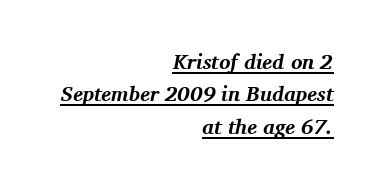
{"italic": "yes", "lean": "right", "slant_degrees": 11, "bold": "yes", "underline": "yes", "align": "right", "line_spacing": "normal", "line_spacing_ratio": 1.54, "letter_spacing": "normal", "letter_spacing_em": 0.0, "glyph_px": 21}
